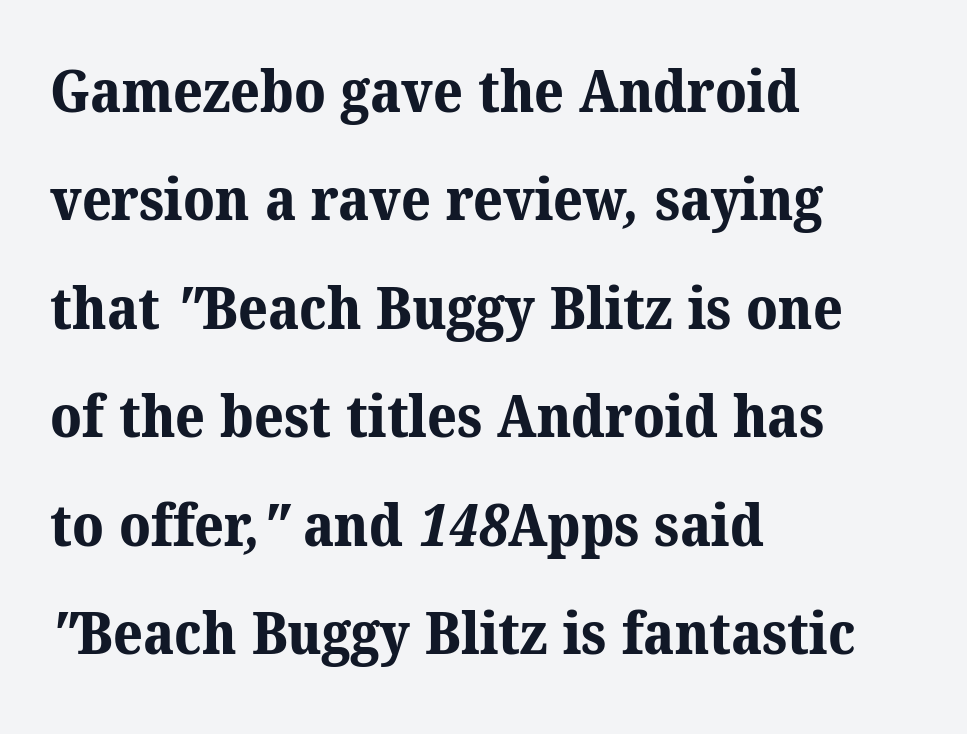
The image shows 58 px bold serif type; set left-aligned, line spacing 1.87x, normal letter spacing, not underlined; medium stroke contrast and a medium x-height.
